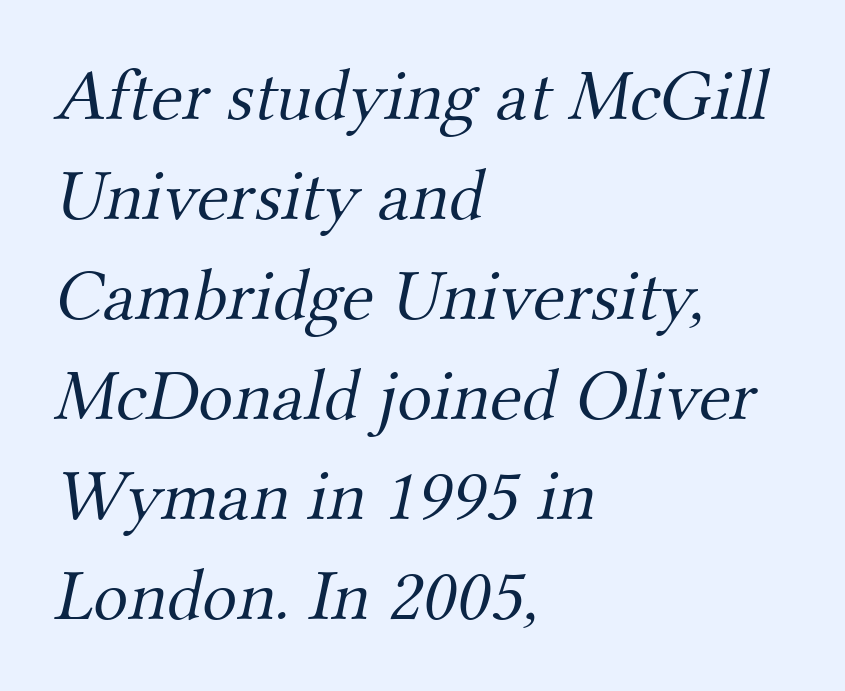
The image shows 73 px light serif type; set left-aligned, normal line spacing (1.37x), normal letter spacing, not underlined; medium stroke contrast and a small x-height.
